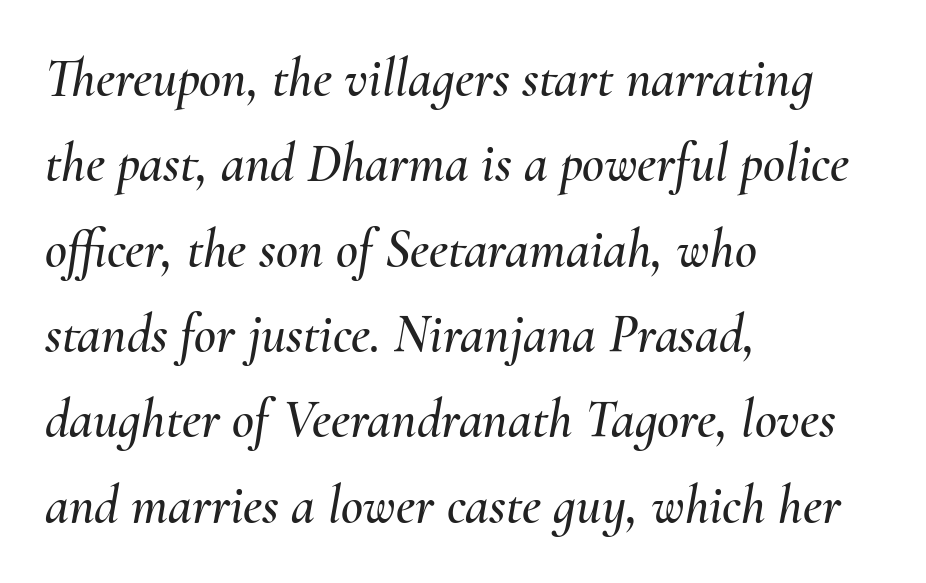
Q: Is the text italic (slanted)? A: Yes, it leans right by about 10 degrees.
Q: Is the text underlined? A: No.
Q: How is the paragraph aligned? A: Left-aligned.
Q: Is the spacing between letters normal or unusually wide? A: Normal.
Q: Is the spacing between lines tight, normal or loose? A: Normal.
Q: Width (condensed, normal, or wide)? A: Normal.
Q: Stroke contrast? A: Medium.
Q: x-height? A: Small.
Q: Monospaced? A: No.
